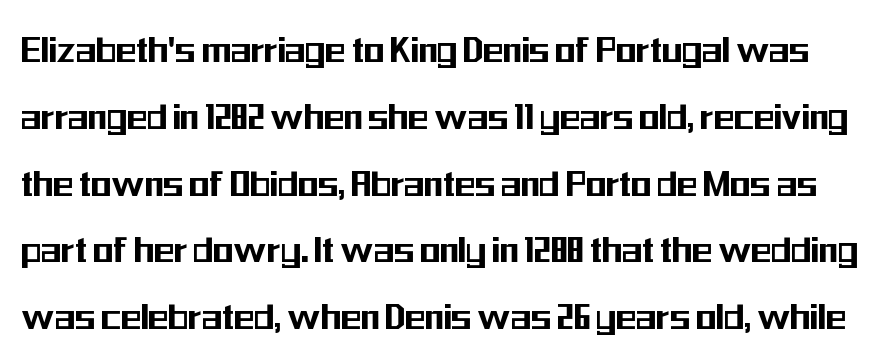
{"serif": "no", "italic": "no", "width": "condensed", "stroke_contrast": "medium", "x_height": "medium", "monospaced": "no", "underline": "no", "line_spacing": "normal", "line_spacing_ratio": 1.59, "letter_spacing": "normal", "letter_spacing_em": 0.0, "glyph_px": 42}
